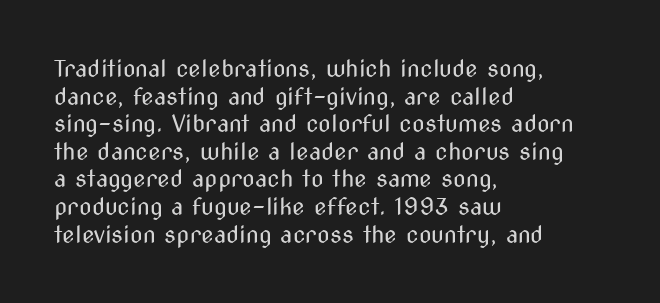
{"italic": "no", "bold": "no", "underline": "no", "align": "left", "line_spacing_ratio": 1.2, "letter_spacing": "normal", "letter_spacing_em": 0.0, "glyph_px": 23}
